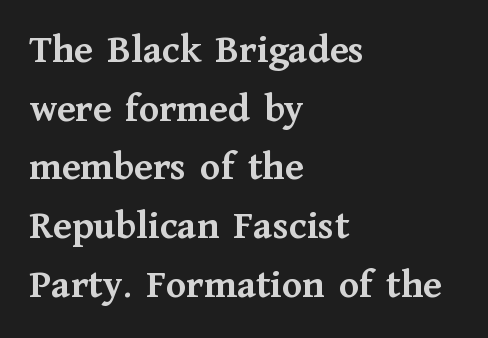
Posture: upright roman. Font category for this specimen: serif. Letters rest on an invisible, unmarked baseline. The letters advance in unequal steps, a hallmark of proportional type. The paragraph shown leans on its left margin.
